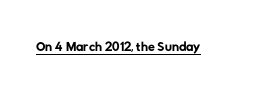
The image shows 20 px text type; set normal letter spacing, underlined.
